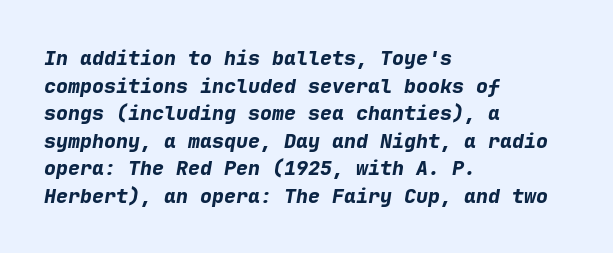
The image shows 20 px bold type, italic (leaning right); set left-aligned, normal line spacing (1.38x), normal letter spacing, not underlined.
